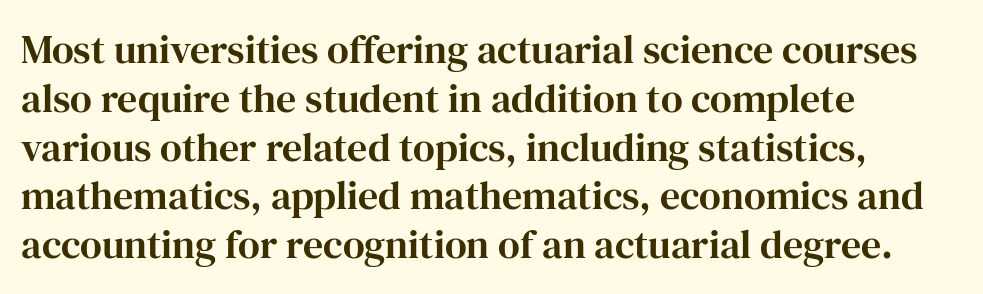
{"serif": "yes", "italic": "no", "width": "normal", "stroke_contrast": "high", "x_height": "medium", "monospaced": "no", "underline": "no", "align": "left", "line_spacing_ratio": 1.22, "letter_spacing": "normal", "letter_spacing_em": 0.0, "glyph_px": 40}
